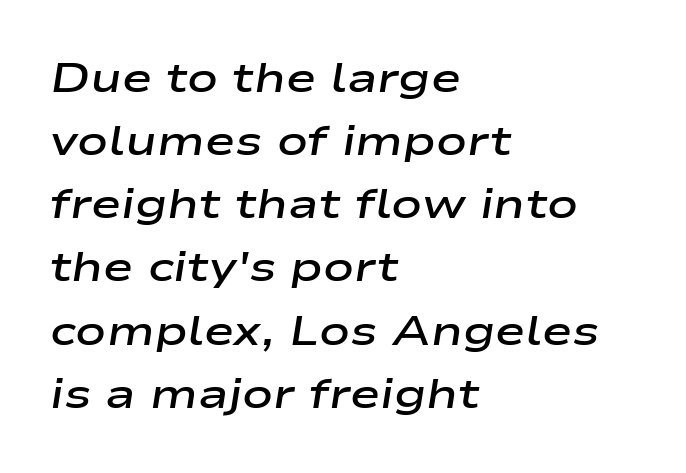
Q: Is the text bold? A: Semi-bold.
Q: Is the text italic (slanted)? A: Yes, it leans right by about 9 degrees.
Q: Is the text underlined? A: No.
Q: How is the paragraph aligned? A: Left-aligned.
Q: Is the spacing between letters normal or unusually wide? A: Normal.
Q: Is the spacing between lines tight, normal or loose? A: Normal.
Q: Width (condensed, normal, or wide)? A: Wide.
Q: Stroke contrast? A: Low.
Q: x-height? A: Medium.
Q: Monospaced? A: No.
